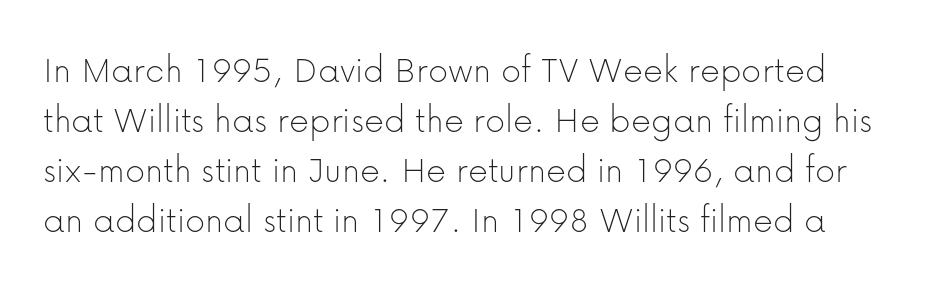
The image shows 39 px thin sans-serif type, upright; set normal line spacing (1.28x), normal letter spacing, not underlined; low stroke contrast and a medium x-height.
